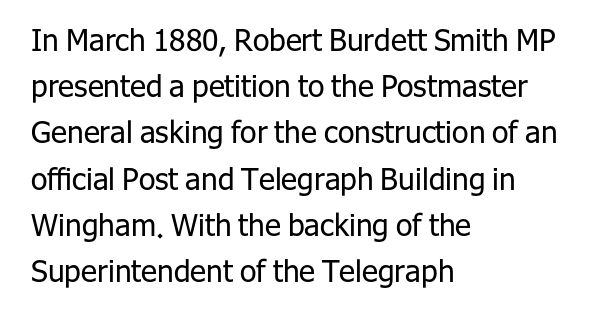
Q: Is the text bold? A: No.
Q: Is the text italic (slanted)? A: No, it is upright.
Q: Is the typeface a serif or a sans-serif typeface? A: Sans-serif.
Q: Is the text underlined? A: No.
Q: How is the paragraph aligned? A: Left-aligned.
Q: Is the spacing between letters normal or unusually wide? A: Normal.
Q: Is the spacing between lines tight, normal or loose? A: Normal.
Q: Width (condensed, normal, or wide)? A: Normal.
Q: Stroke contrast? A: Low.
Q: x-height? A: Medium.
Q: Monospaced? A: No.
